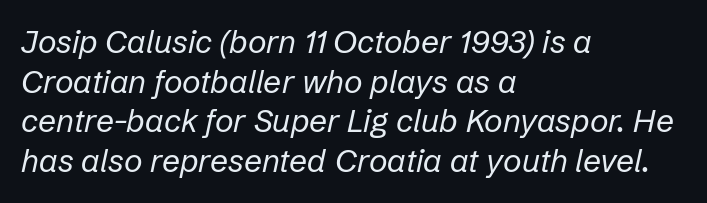
You could call the tracking neutral — neither tight nor loose. Looks like regular typesetting: each glyph gets only the width it needs. This is oblique type, the kind used for emphasis or titles. A clean baseline with only descenders dipping below it.
